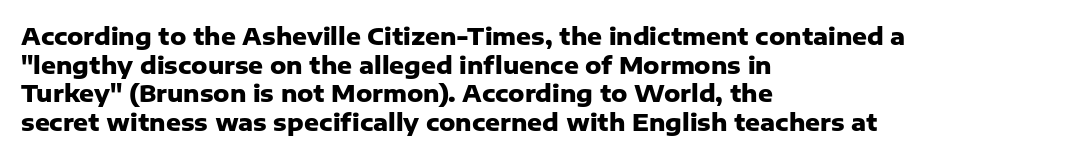
Q: Is the text bold? A: Yes.
Q: Is the text italic (slanted)? A: No, it is upright.
Q: Is the text underlined? A: No.
Q: How is the paragraph aligned? A: Left-aligned.
Q: Is the spacing between letters normal or unusually wide? A: Normal.
Q: Is the spacing between lines tight, normal or loose? A: Normal.
